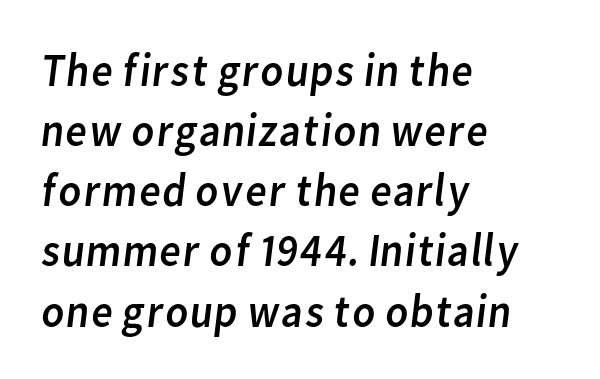
{"serif": "no", "bold": "no", "weight": "regular", "width": "normal", "stroke_contrast": "low", "x_height": "medium", "monospaced": "no", "underline": "no", "align": "left", "line_spacing": "normal", "line_spacing_ratio": 1.28, "letter_spacing": "normal", "letter_spacing_em": 0.0, "glyph_px": 47}
